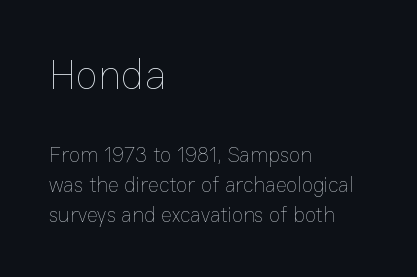
{"italic": "no", "bold": "no", "weight": "thin", "width": "normal", "stroke_contrast": "low", "x_height": "medium", "monospaced": "no", "underline": "no", "align": "left", "line_spacing": "normal", "line_spacing_ratio": 1.42, "letter_spacing": "normal", "letter_spacing_em": 0.0, "larger_block": "first", "size_ratio": 2.0, "glyph_px": 42}
